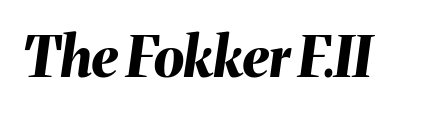
{"italic": "yes", "lean": "right", "slant_degrees": 8, "bold": "yes", "weight": "bold", "width": "normal", "stroke_contrast": "medium", "x_height": "medium", "monospaced": "no", "underline": "no", "letter_spacing": "normal", "letter_spacing_em": 0.0, "glyph_px": 55}
